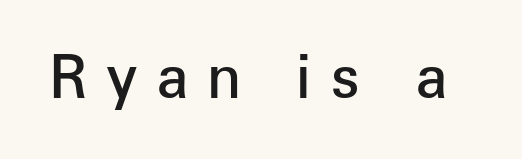
Stroke terminals: plain, sans-serif. Moderately thickened strokes mark this as semibold type. Quick note: not italic, upright. The string is rendered with underlining switched off. A typesetter would call this heavily tracked-out type.
